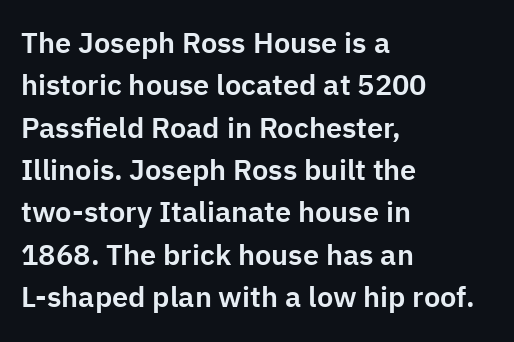
The image shows 29 px sans-serif type, upright; set left-aligned, normal line spacing (1.46x), normal letter spacing, not underlined; low stroke contrast and a medium x-height.
